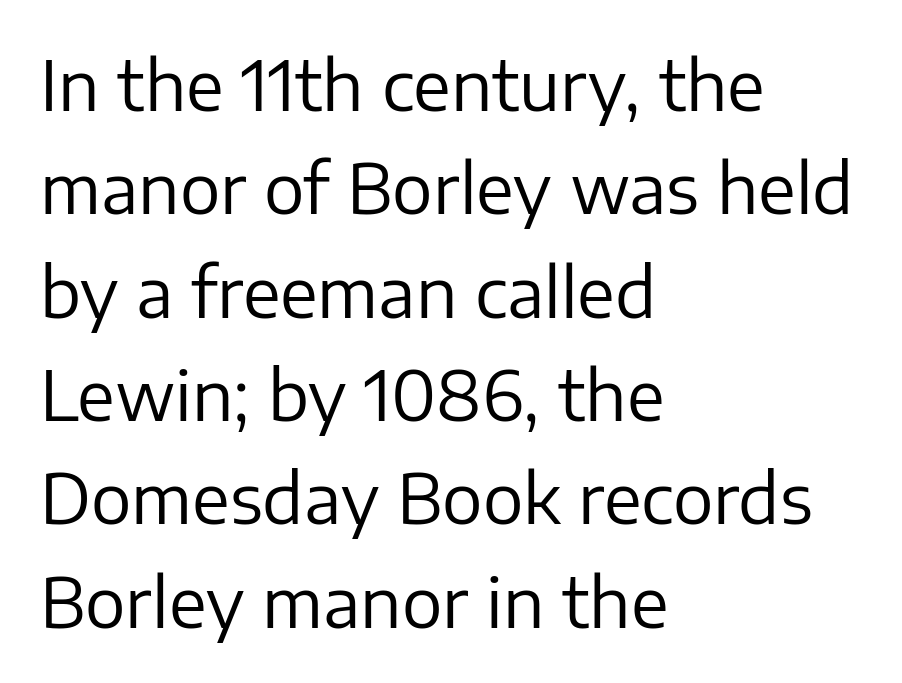
Q: Is the text bold? A: No.
Q: Is the text italic (slanted)? A: No, it is upright.
Q: Is the typeface a serif or a sans-serif typeface? A: Sans-serif.
Q: Is the text underlined? A: No.
Q: How is the paragraph aligned? A: Left-aligned.
Q: Is the spacing between letters normal or unusually wide? A: Normal.
Q: Is the spacing between lines tight, normal or loose? A: Normal.
Q: Width (condensed, normal, or wide)? A: Normal.
Q: Stroke contrast? A: Low.
Q: x-height? A: Medium.
Q: Monospaced? A: No.
